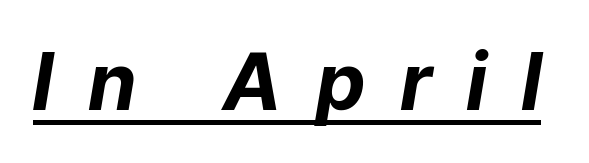
How are the letters spaced? Widely, with obvious added tracking. Is this a fixed-width face? No — the glyphs have proportional, varying widths. A dark, heavy texture on the line: the type is bold. This sample carries an underscore along the baseline area. Rendered with sloped, italic letterforms.
